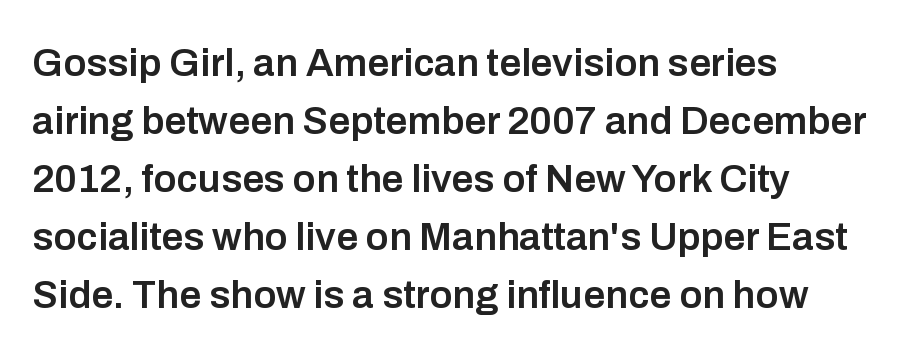
Semibold letterforms, between regular and bold. Spacing verdict: proportional, widths tailored to each character. In CSS terms this would be text-align: left. Grotesque or geometric, the face here clearly has no serifs. The letters stand upright; this is a roman face. The rendering keeps characters at their native spacing.
